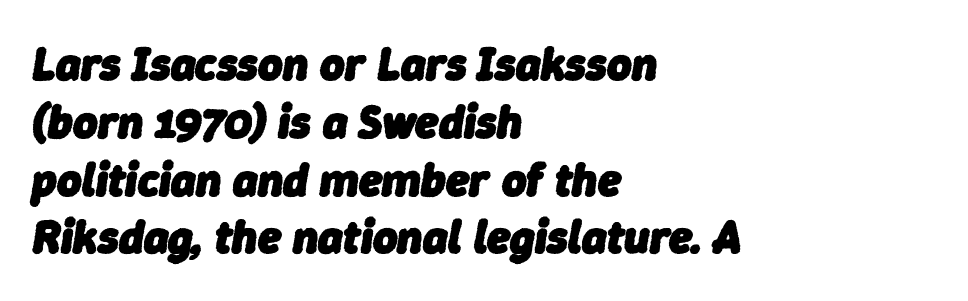
Nobody touched the tracking dial on this one. Bare-footed words on every line. You could not count columns in this text — the font is proportionally spaced. Style check: oblique.
